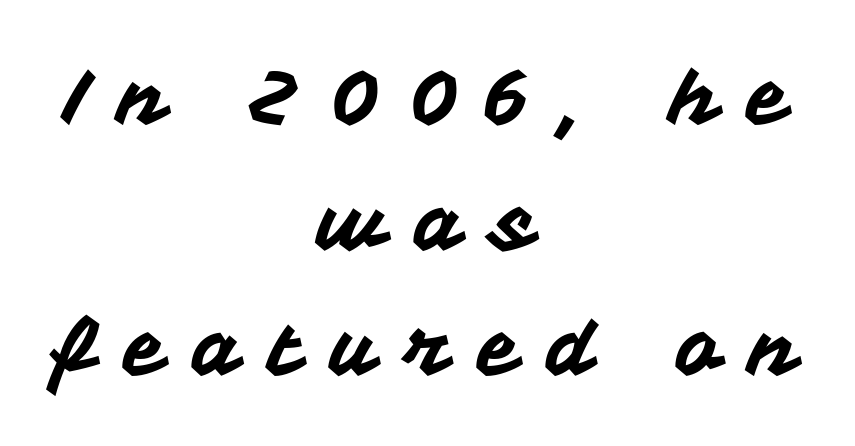
{"serif": "no", "width": "normal", "stroke_contrast": "medium", "x_height": "medium", "monospaced": "no", "underline": "no", "align": "center", "line_spacing": "normal", "line_spacing_ratio": 1.61, "letter_spacing": "wide", "letter_spacing_em": 0.35, "glyph_px": 78}
